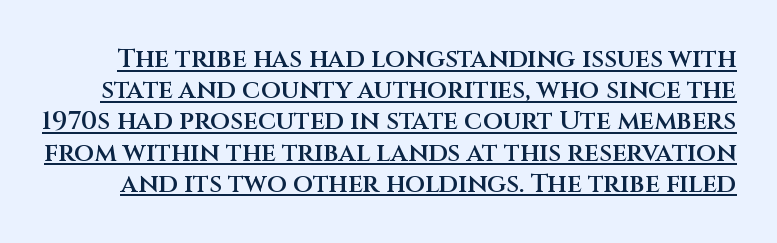
The image shows 26 px text type, upright; set line spacing 1.2x, normal letter spacing, underlined.
